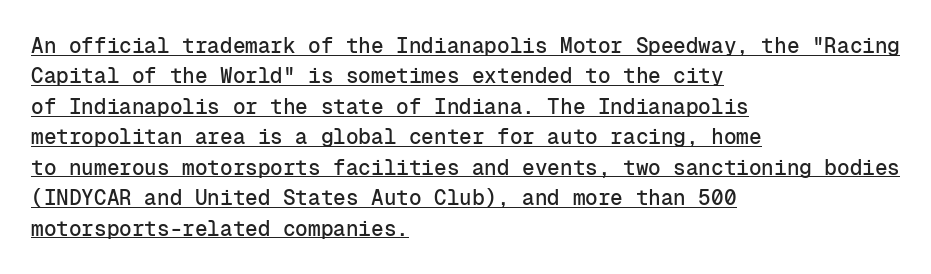
Q: Is the text italic (slanted)? A: No, it is upright.
Q: Is the text underlined? A: Yes.
Q: How is the paragraph aligned? A: Left-aligned.
Q: Is the spacing between letters normal or unusually wide? A: Normal.
Q: Is the spacing between lines tight, normal or loose? A: Normal.
